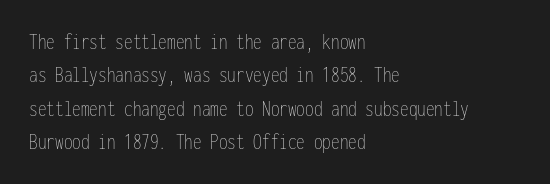
Q: Is the text bold? A: No.
Q: Is the text italic (slanted)? A: No, it is upright.
Q: Is the text underlined? A: No.
Q: How is the paragraph aligned? A: Left-aligned.
Q: Is the spacing between letters normal or unusually wide? A: Normal.
Q: Is the spacing between lines tight, normal or loose? A: Normal.
